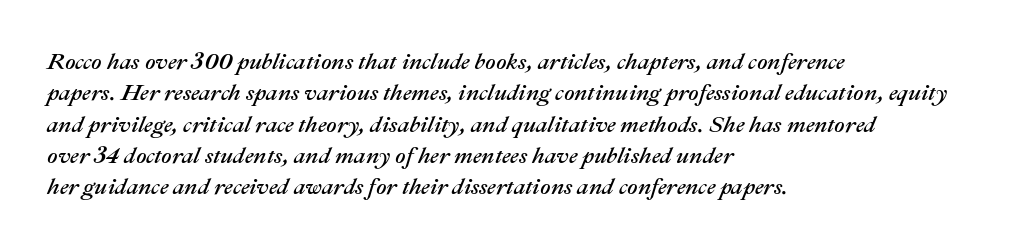
Compared with typical body copy, the letter spacing here is the same. Descenders hang freely into open space. Does the copy run flush right? No — it runs flush left. Whoever set this chose a conventional vertical rhythm. When letters slant like this, we call the style italic.
